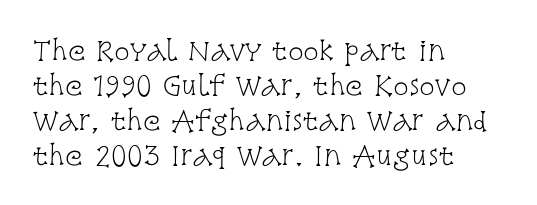
Q: Is the text bold? A: No.
Q: Is the text italic (slanted)? A: No, it is upright.
Q: Is the text underlined? A: No.
Q: How is the paragraph aligned? A: Left-aligned.
Q: Is the spacing between letters normal or unusually wide? A: Normal.
Q: Is the spacing between lines tight, normal or loose? A: Normal.
